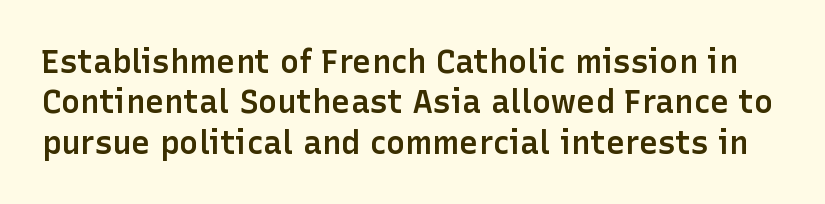
The image shows 32 px semibold sans-serif type, upright; set normal line spacing (1.26x), normal letter spacing, not underlined; low stroke contrast and a medium x-height.
